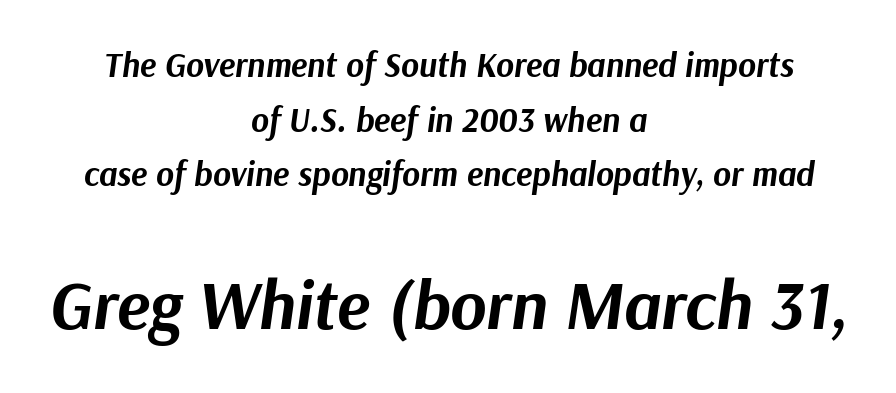
Each letter keeps its own natural width here, so spacing adapts to shape. The letters in the lower block stand taller than those in the block above. Caption: standard tracking, unaltered. The setting favours the middle, as headings and verse often do. In terms of weight, the rendering is a true, heavy bold. Yep, that's italic — everything's leaning.
